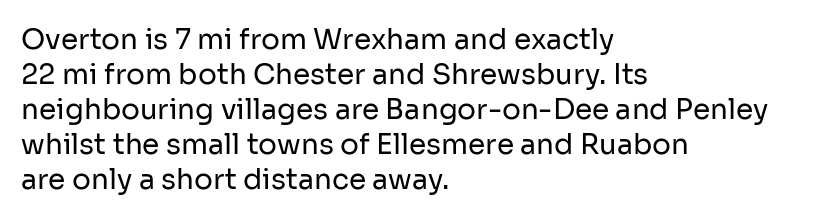
The image shows 28 px regular-weight sans-serif type, upright; set left-aligned, normal line spacing (1.25x), normal letter spacing, not underlined; low stroke contrast and a medium x-height.
